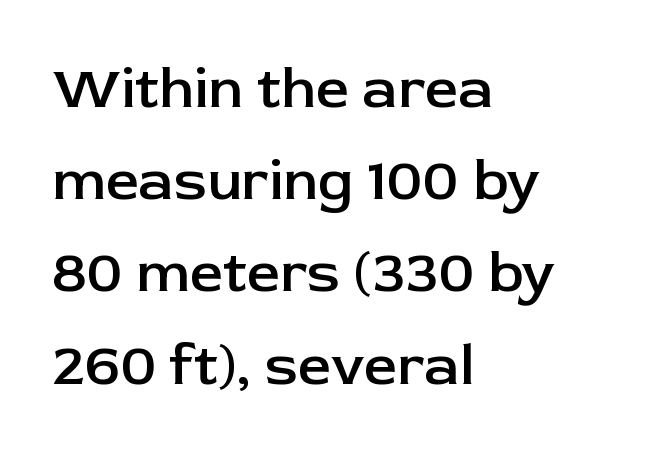
The image shows 58 px semibold sans-serif type, upright; set left-aligned, normal line spacing (1.59x), normal letter spacing, not underlined; low stroke contrast and a medium x-height.
